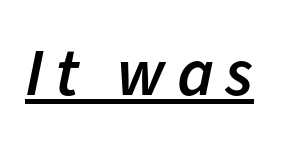
Q: Is the text bold? A: Semi-bold.
Q: Is the text italic (slanted)? A: Yes, it leans right by about 11 degrees.
Q: Is the text underlined? A: Yes.
Q: Width (condensed, normal, or wide)? A: Normal.
Q: Stroke contrast? A: Low.
Q: x-height? A: Medium.
Q: Monospaced? A: No.
